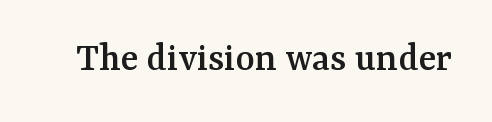
The image shows 41 px serif type, upright; set normal letter spacing, not underlined; medium stroke contrast and a medium x-height.
